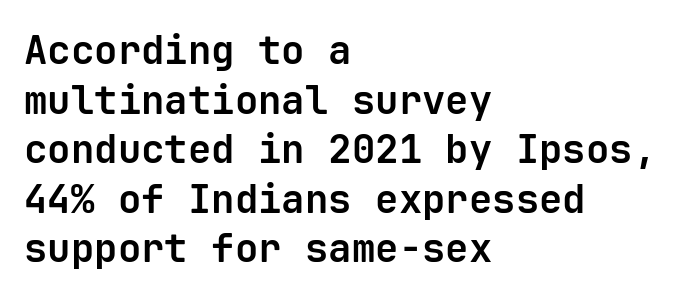
What stands out about the letter spacing? Nothing — it is the standard amount. Compared with an ordinary text face, these strokes are far heavier — a full bold. Note the uniform advance width — an 'i' takes as much space as an 'm'. Each new line begins a customary step beneath the previous one. Nope, no serifs anywhere on these letters.
